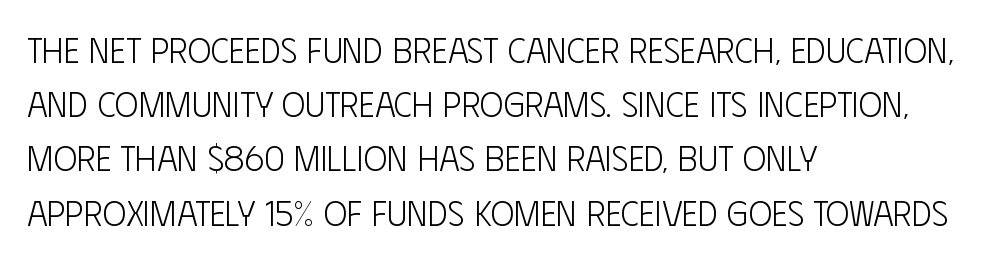
{"serif": "no", "italic": "no", "bold": "no", "weight": "light", "width": "condensed", "stroke_contrast": "low", "x_height": "large", "monospaced": "no", "underline": "no", "align": "left", "line_spacing": "normal", "line_spacing_ratio": 1.55, "letter_spacing": "normal", "letter_spacing_em": 0.0, "glyph_px": 35}
